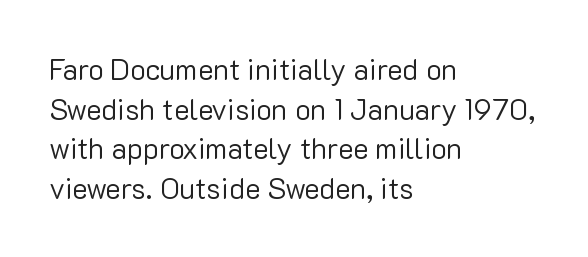
Look at the bottom of the vertical strokes: they stop flat, with no serifs. The letterforms sit shoulder to shoulder at normal distance. A classic flush-left, rag-right setting is used for this passage. Any mark beneath the type? The region is blank. Evenly set lines give the paragraph a standard silhouette.
